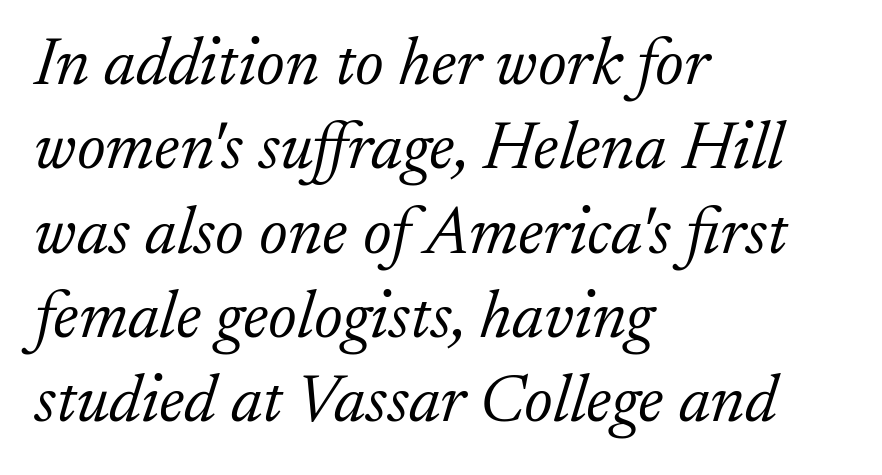
Letter spacing: default. Vertical stems look standard width or narrower in stroke. Unlike a clean sans, this face finishes its strokes with serifs. Plain, unruled lines of type. Typeset ragged right — the left edge is the straight one. The rendering applies a slant to the glyphs.
